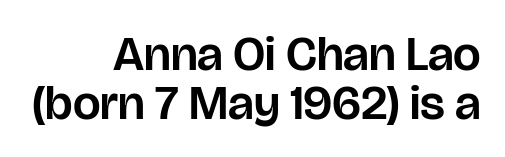
Q: Is the text italic (slanted)? A: No, it is upright.
Q: Is the typeface a serif or a sans-serif typeface? A: Sans-serif.
Q: Is the text underlined? A: No.
Q: How is the paragraph aligned? A: Right-aligned.
Q: Is the spacing between letters normal or unusually wide? A: Normal.
Q: Is the spacing between lines tight, normal or loose? A: Tight.
Q: Width (condensed, normal, or wide)? A: Normal.
Q: Stroke contrast? A: Low.
Q: x-height? A: Large.
Q: Monospaced? A: No.
